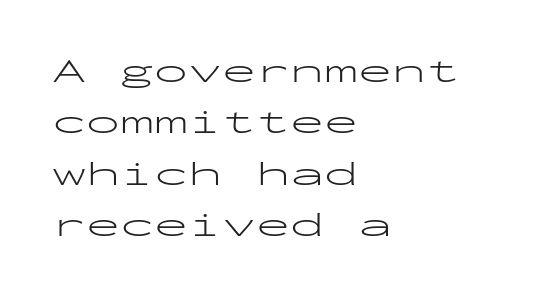
The image shows 34 px light, wide sans-serif type, upright, monospaced; set left-aligned, normal line spacing (1.51x), normal letter spacing, not underlined; low stroke contrast and a medium x-height.
